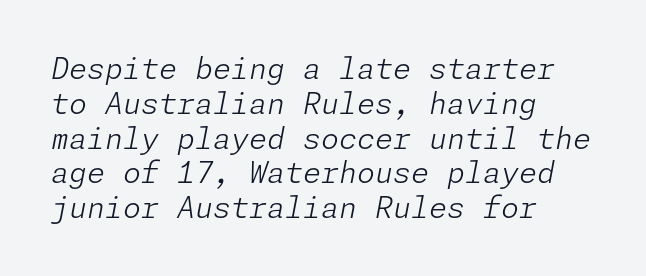
{"italic": "yes", "lean": "right", "slant_degrees": 11, "bold": "no", "weight": "light", "width": "normal", "stroke_contrast": "low", "x_height": "medium", "underline": "no", "align": "left", "line_spacing_ratio": 1.2, "letter_spacing": "normal", "letter_spacing_em": 0.0, "glyph_px": 29}
